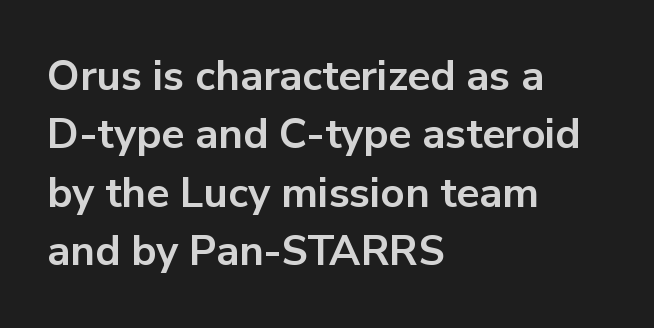
Layout note: lines flush left. This is the regular roman posture of the typeface. The leading is moderate, giving the passage an even texture. This is sans-serif lettering, the kind often seen on screens and signage. The passage shown is typed in a proportional face where columns would drift. Compared with an ordinary text face, these strokes are far heavier — a full bold.
